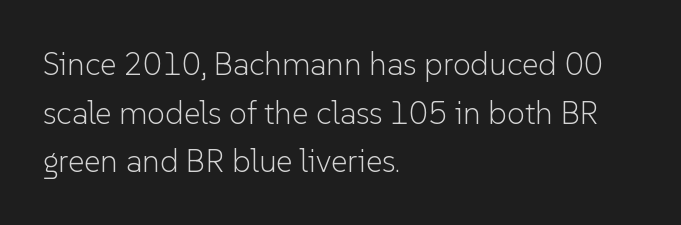
The image shows 32 px light sans-serif type, upright; set left-aligned, normal line spacing (1.52x), normal letter spacing, not underlined; low stroke contrast and a medium x-height.
